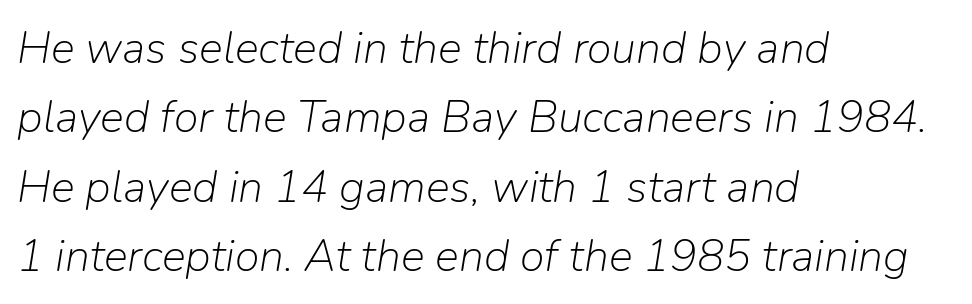
Emphasis-style slanted type is in use. Underline: absent. A typesetter would call this proportional, since set widths differ per character. No chunkiness to these letters — they're not bold.
